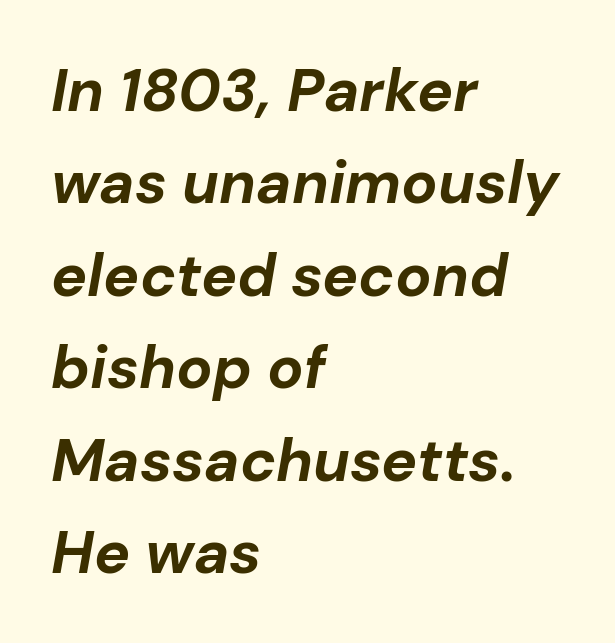
{"italic": "yes", "lean": "right", "slant_degrees": 10, "bold": "yes", "weight": "bold", "width": "normal", "stroke_contrast": "low", "x_height": "medium", "monospaced": "no", "underline": "no", "align": "left", "line_spacing": "normal", "line_spacing_ratio": 1.54, "letter_spacing": "normal", "letter_spacing_em": 0.0, "glyph_px": 60}
